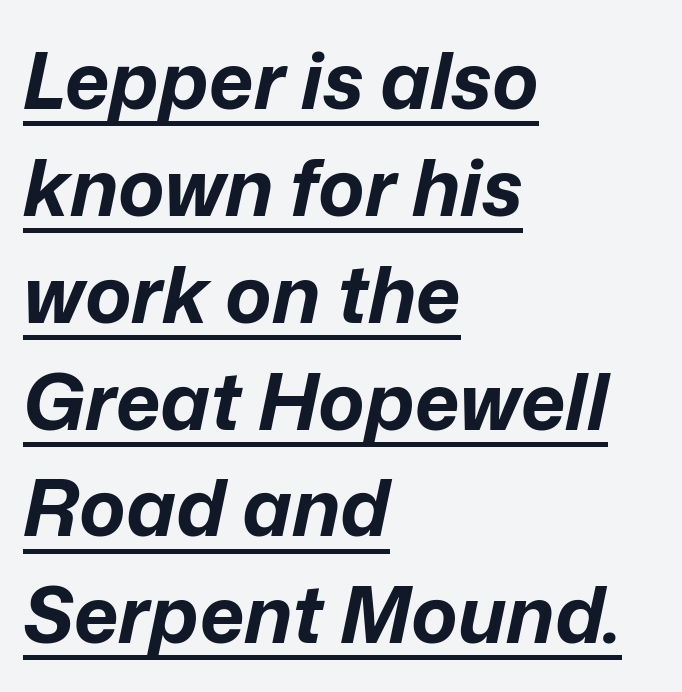
The image shows 78 px bold type, italic (leaning right); set left-aligned, normal line spacing (1.37x), normal letter spacing, underlined; low stroke contrast and a medium x-height.
